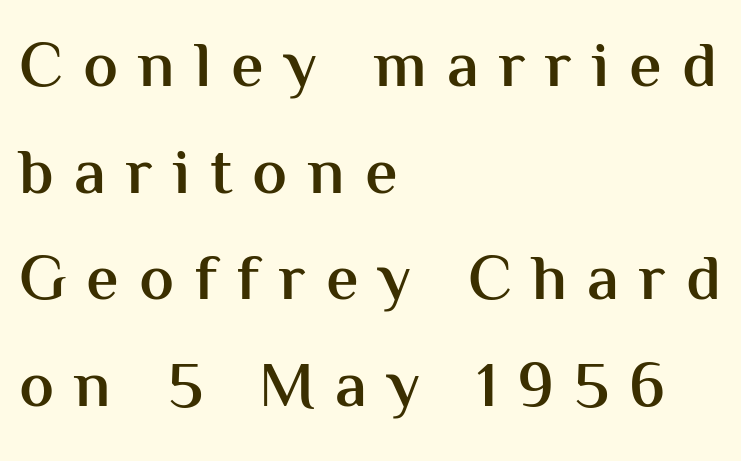
Note the varied advance widths — an 'i' is clearly narrower than an 'm'. In terms of letterform style, serifs are entirely absent. The foot of each line stays bare and open. How would I describe the line gaps? Plain and ordinary. These words are printed semibold, heavier than regular yet not bold. When letters stand straight like this, we call the style roman or upright.
